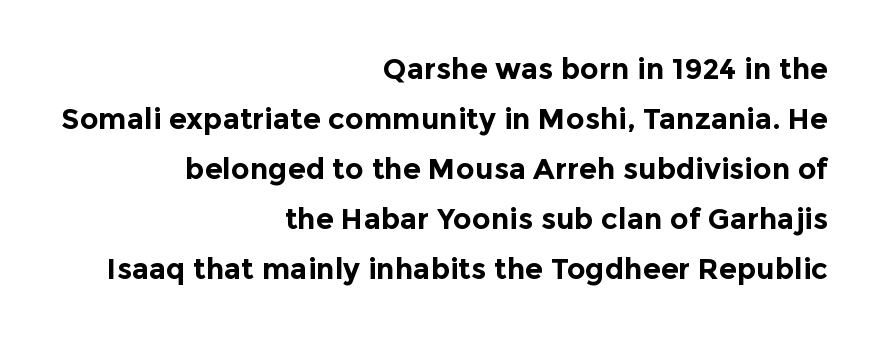
The image shows 29 px bold sans-serif type, upright; set right-aligned, line spacing 1.72x, normal letter spacing, not underlined; a medium x-height.
